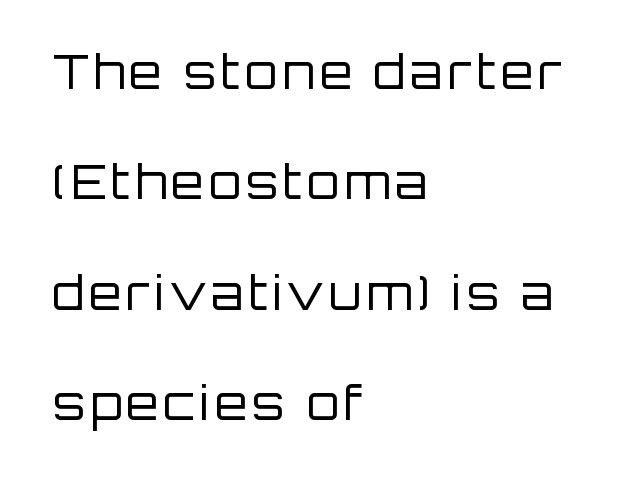
The image shows 47 px regular-weight sans-serif type, upright; set left-aligned, loose line spacing (2.35x), not underlined; low stroke contrast and a large x-height.
